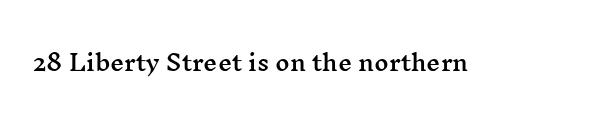
Tall strokes in this sample are plumb rather than angled. Short note: letters normally spaced. Lines of text with bare space underneath.
